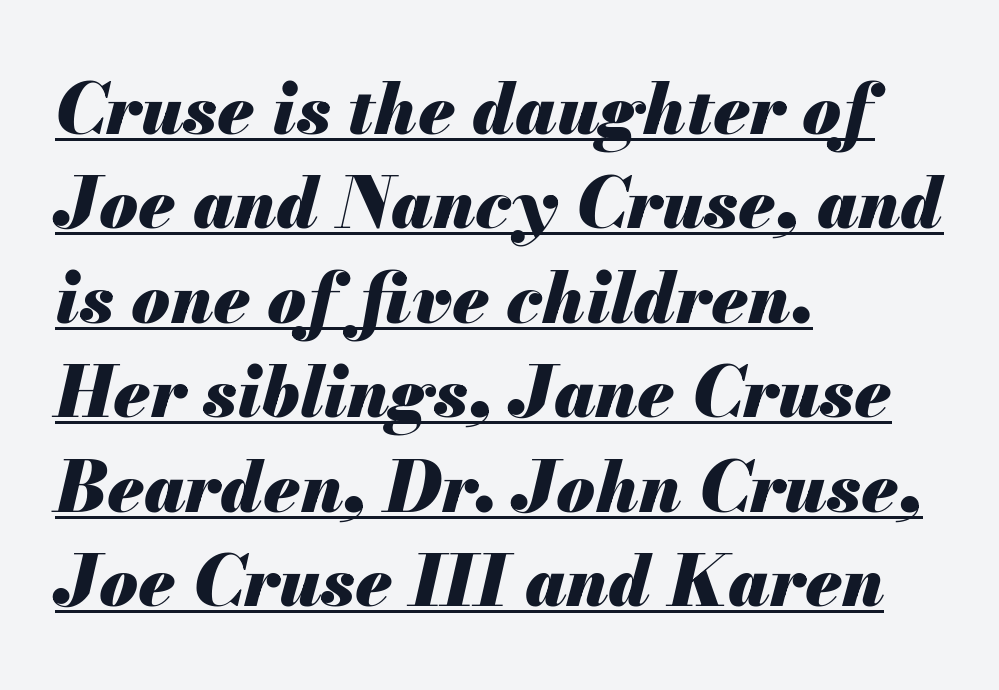
{"italic": "yes", "lean": "right", "slant_degrees": 13, "bold": "yes", "weight": "heavy", "width": "normal", "stroke_contrast": "medium", "x_height": "small", "monospaced": "no", "underline": "yes", "align": "left", "line_spacing": "normal", "line_spacing_ratio": 1.35, "letter_spacing": "normal", "letter_spacing_em": 0.0, "glyph_px": 70}
